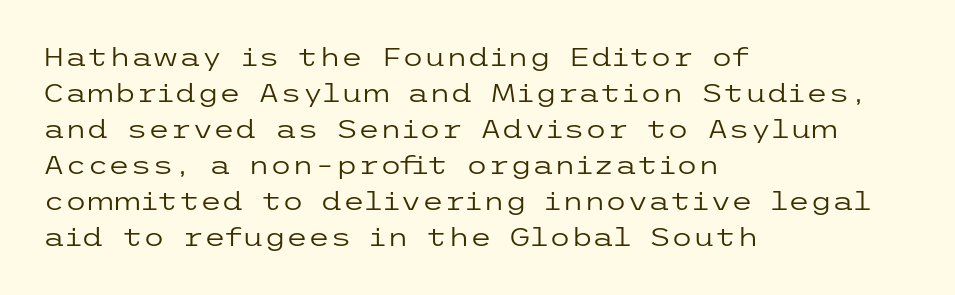
The image shows 25 px text type, upright; set left-aligned, normal line spacing (1.44x), normal letter spacing, not underlined.
